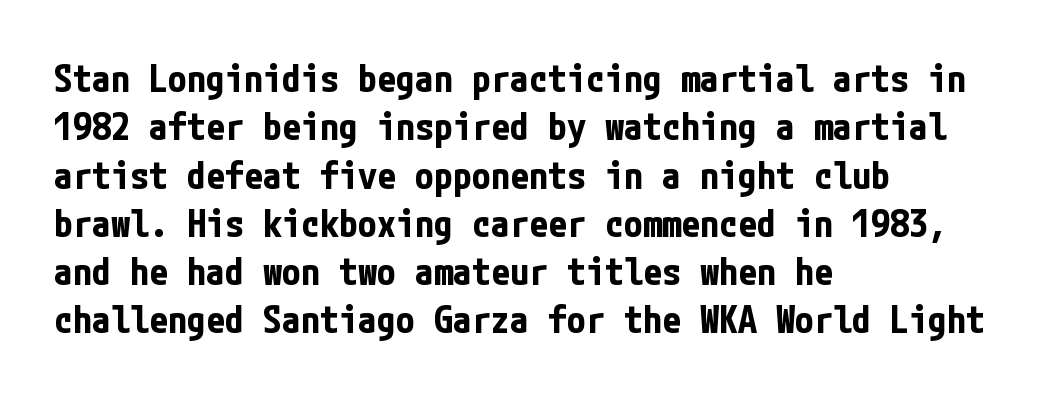
Q: Is the text bold? A: Yes.
Q: Is the text italic (slanted)? A: No, it is upright.
Q: Is the typeface a serif or a sans-serif typeface? A: Sans-serif.
Q: Is the text underlined? A: No.
Q: How is the paragraph aligned? A: Left-aligned.
Q: Is the spacing between letters normal or unusually wide? A: Normal.
Q: Is the spacing between lines tight, normal or loose? A: Normal.
Q: Width (condensed, normal, or wide)? A: Condensed.
Q: Stroke contrast? A: Low.
Q: x-height? A: Medium.
